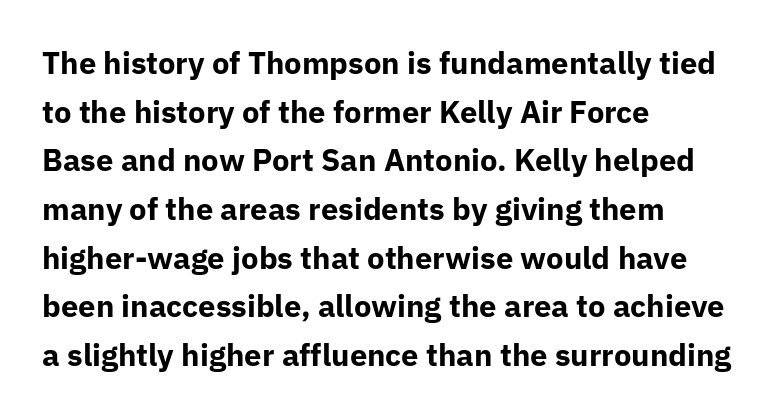
Q: Is the text bold? A: Yes.
Q: Is the text italic (slanted)? A: No, it is upright.
Q: Is the typeface a serif or a sans-serif typeface? A: Sans-serif.
Q: Is the text underlined? A: No.
Q: How is the paragraph aligned? A: Left-aligned.
Q: Is the spacing between letters normal or unusually wide? A: Normal.
Q: Is the spacing between lines tight, normal or loose? A: Normal.
Q: Width (condensed, normal, or wide)? A: Normal.
Q: Stroke contrast? A: Low.
Q: x-height? A: Medium.
Q: Monospaced? A: No.
